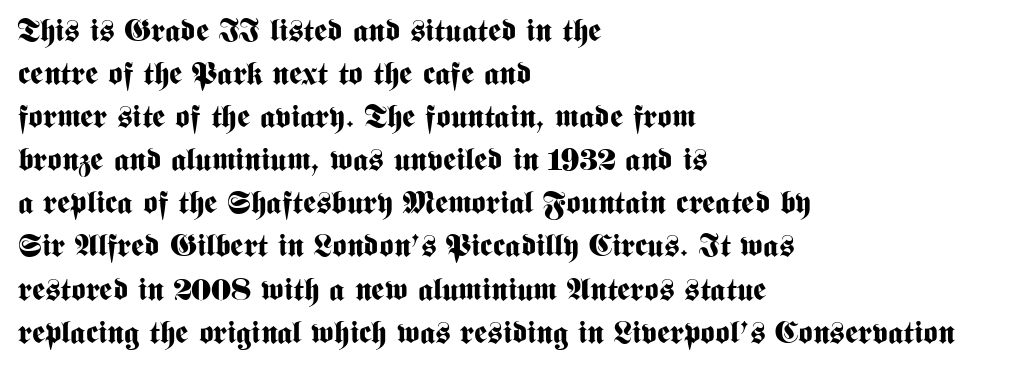
Q: Is the text bold? A: Yes.
Q: Is the text italic (slanted)? A: No, it is upright.
Q: Is the typeface a serif or a sans-serif typeface? A: Sans-serif.
Q: Is the text underlined? A: No.
Q: How is the paragraph aligned? A: Left-aligned.
Q: Is the spacing between letters normal or unusually wide? A: Normal.
Q: Is the spacing between lines tight, normal or loose? A: Normal.
Q: Width (condensed, normal, or wide)? A: Condensed.
Q: Stroke contrast? A: Medium.
Q: x-height? A: Medium.
Q: Monospaced? A: No.
